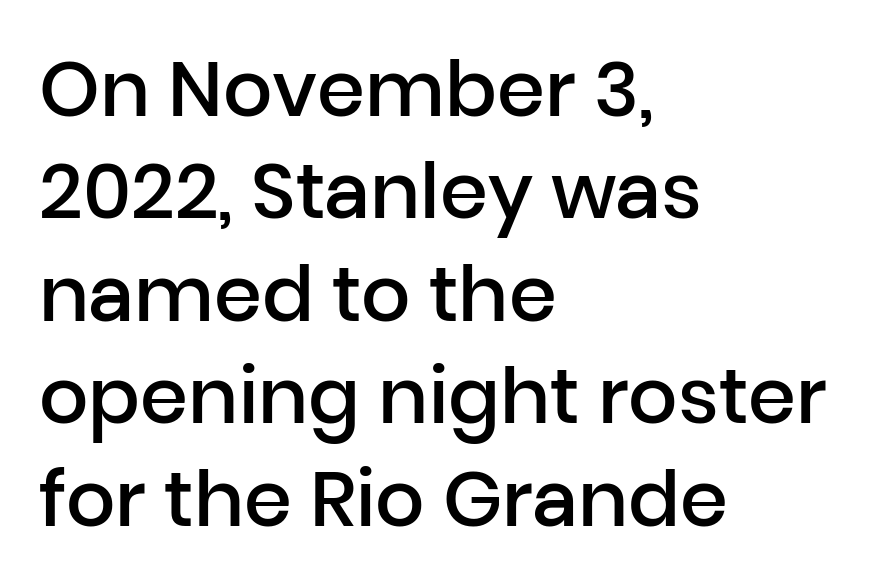
I'd describe the lettering as semibold — firm but not a full bold. Notice how the passage keeps a crisp vertical edge on the left only. Letterform terminals end flat and unadorned throughout the passage. The tracking reads as untouched default to a designer's eye. Successive baselines arrive at the customary interval. Each letter keeps its own natural width here, so spacing adapts to shape.
